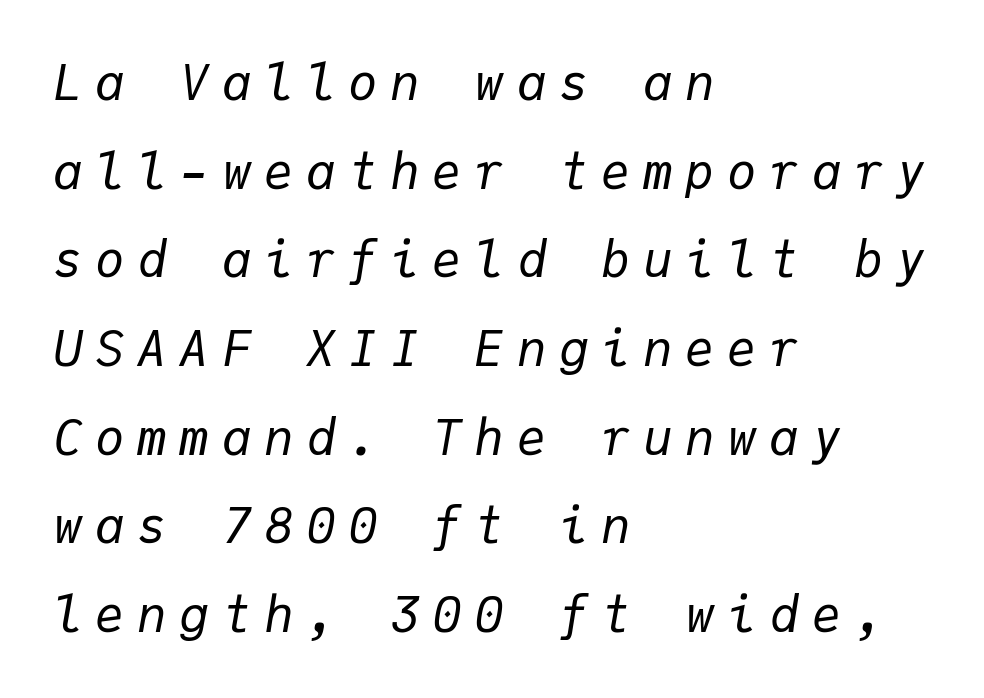
The image shows 49 px regular-weight type, italic (leaning right), monospaced; set left-aligned, line spacing 1.81x, unusually wide letter spacing (+0.26 em), not underlined; low stroke contrast and a medium x-height.
